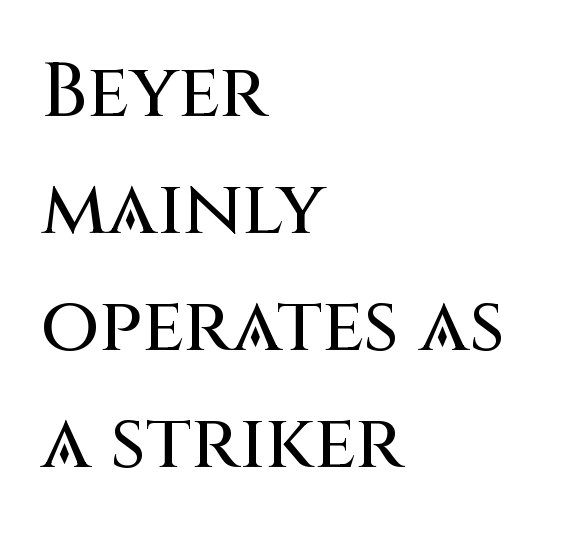
The image shows 76 px sans-serif type, upright; set left-aligned, normal line spacing (1.54x), normal letter spacing, not underlined; medium stroke contrast and a large x-height.
